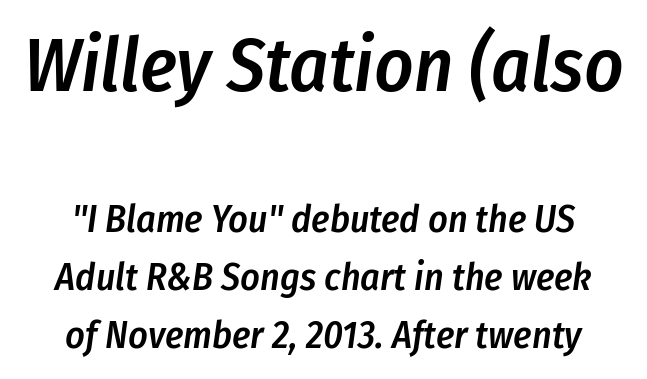
The words here are not underlined. This sample is center-justified, so both line endings float freely. The axis of the letterforms is tilted away from vertical. This block has exactly the height ordinary leading produces. Large over small — that's the arrangement of the two blocks here.
